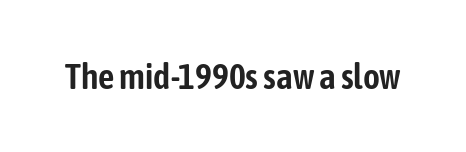
{"serif": "no", "italic": "no", "width": "condensed", "stroke_contrast": "low", "x_height": "medium", "monospaced": "no", "underline": "no", "letter_spacing": "normal", "letter_spacing_em": 0.0, "glyph_px": 36}
